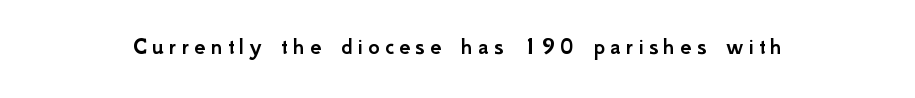
Q: Is the text italic (slanted)? A: No, it is upright.
Q: Is the text underlined? A: No.
Q: Is the spacing between letters normal or unusually wide? A: Unusually wide.
